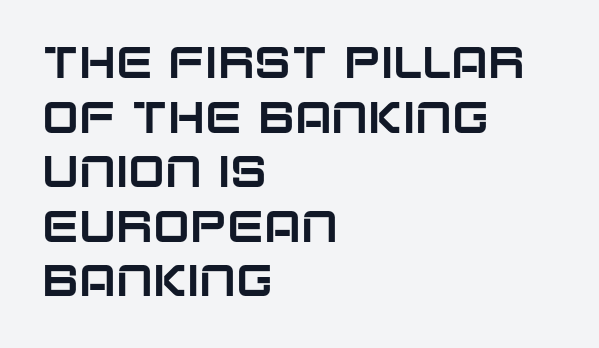
{"serif": "no", "italic": "no", "width": "normal", "stroke_contrast": "low", "x_height": "large", "monospaced": "no", "underline": "no", "align": "left", "line_spacing_ratio": 1.24, "letter_spacing": "normal", "letter_spacing_em": 0.0, "glyph_px": 44}
